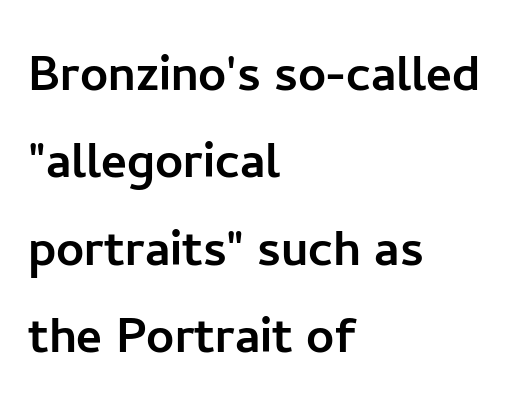
The image shows 62 px sans-serif type, upright; set left-aligned, normal line spacing (1.41x), normal letter spacing, not underlined; low stroke contrast and a medium x-height.
